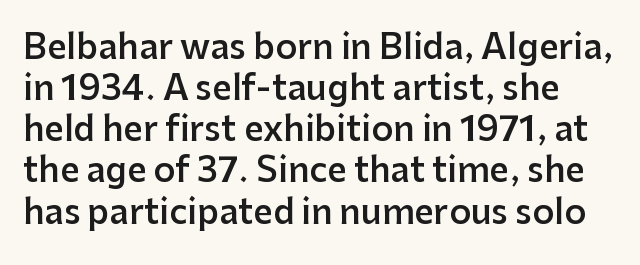
Q: Is the text bold? A: Semi-bold.
Q: Is the text italic (slanted)? A: No, it is upright.
Q: Is the typeface a serif or a sans-serif typeface? A: Sans-serif.
Q: Is the text underlined? A: No.
Q: Is the spacing between letters normal or unusually wide? A: Normal.
Q: Width (condensed, normal, or wide)? A: Normal.
Q: Stroke contrast? A: Low.
Q: x-height? A: Medium.
Q: Monospaced? A: No.
